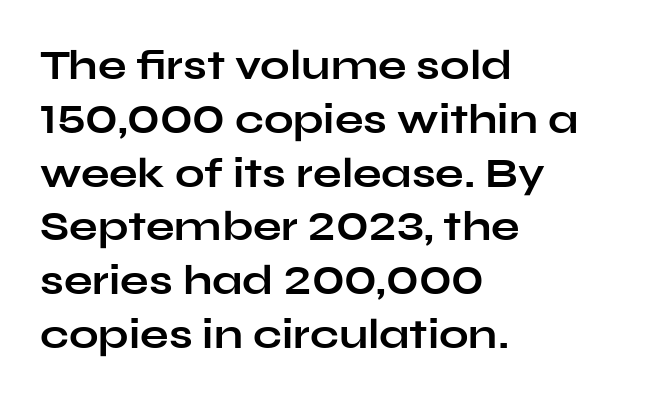
The space directly below the letters is spotless. The passage shown is typed in a proportional face where columns would drift. No feet cap the strokes, marking this as sans-serif type. The leading is moderate, giving the passage an even texture. Tracking value appears to be zero — textbook default spacing. Line beginnings align vertically; line endings do not.
